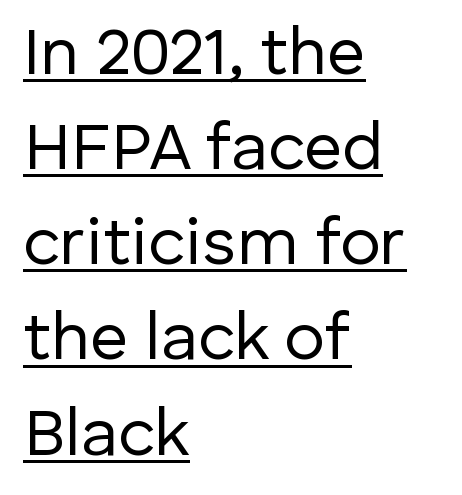
{"serif": "no", "italic": "no", "bold": "no", "weight": "regular", "width": "normal", "stroke_contrast": "low", "x_height": "medium", "monospaced": "no", "underline": "yes", "align": "left", "line_spacing": "normal", "line_spacing_ratio": 1.42, "letter_spacing": "normal", "letter_spacing_em": 0.0, "glyph_px": 67}
